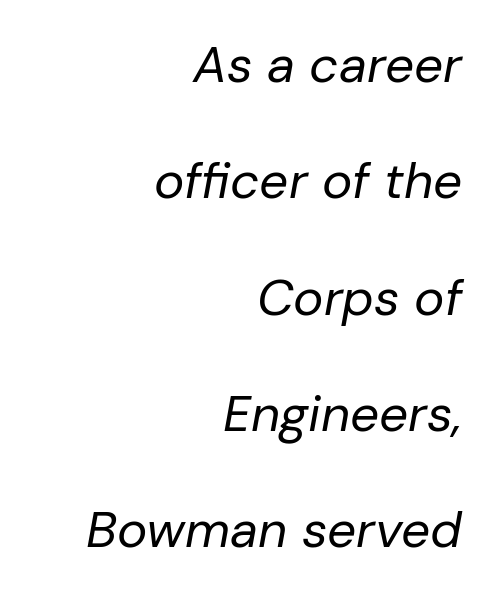
Q: Is the text bold? A: No.
Q: Is the text italic (slanted)? A: Yes, it leans right by about 10 degrees.
Q: Is the text underlined? A: No.
Q: How is the paragraph aligned? A: Right-aligned.
Q: Is the spacing between letters normal or unusually wide? A: Normal.
Q: Is the spacing between lines tight, normal or loose? A: Loose.
Q: Width (condensed, normal, or wide)? A: Normal.
Q: Stroke contrast? A: Low.
Q: x-height? A: Medium.
Q: Monospaced? A: No.
